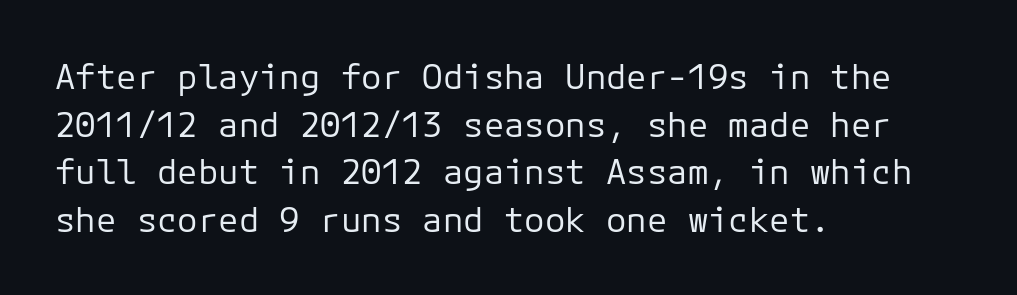
The image shows 34 px regular-weight sans-serif type, upright, monospaced; set left-aligned, normal line spacing (1.4x), normal letter spacing, not underlined; low stroke contrast and a medium x-height.
